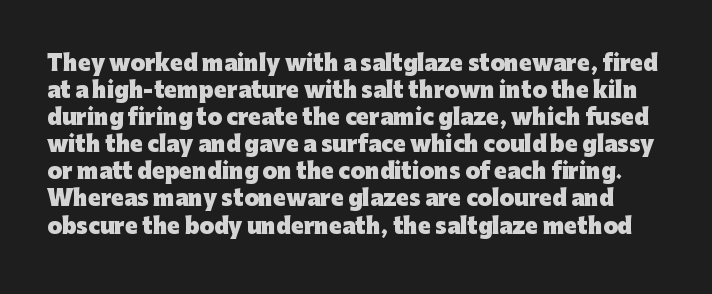
This sample uses plain, unmodified letter spacing. Nope, not italic — everything's standing straight. Typographic density is high because the face is bold. One glance says typical: line gaps are just what's usual. The foot of each line stays bare and open.
